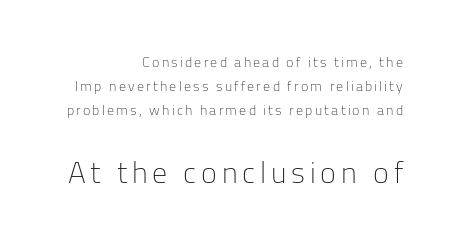
The vertical gap from one line to the next is medium. Lines of text with bare space underneath. Do the characters align in a grid? No, the font is proportional. The designer went with a sans here, leaving each stem footless. The emphasis by scale lands on block number two, below. The letterforms sit at book weight or below.
